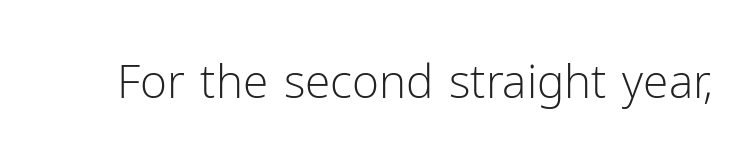
The image shows 46 px light sans-serif type, upright; set normal letter spacing, not underlined; low stroke contrast and a medium x-height.
